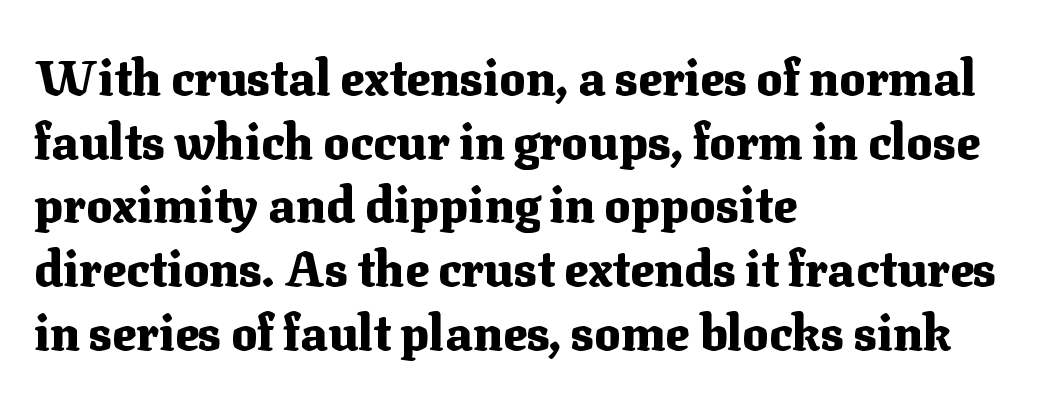
The image shows 49 px heavy serif type, upright; set left-aligned, normal line spacing (1.3x), normal letter spacing, not underlined; medium stroke contrast and a medium x-height.
